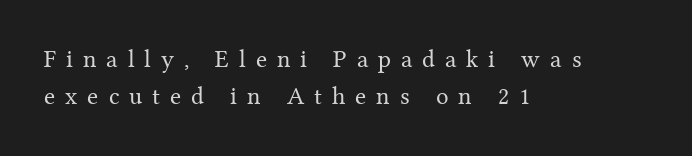
The image shows 25 px text type, upright; set left-aligned, normal line spacing (1.5x), unusually wide letter spacing (+0.4 em), not underlined.
